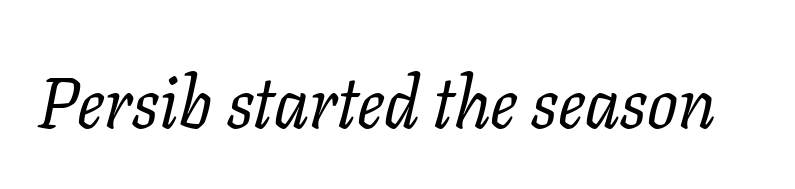
The image shows 72 px regular-weight serif type, italic (leaning right); set normal letter spacing, not underlined; low stroke contrast and a medium x-height.
